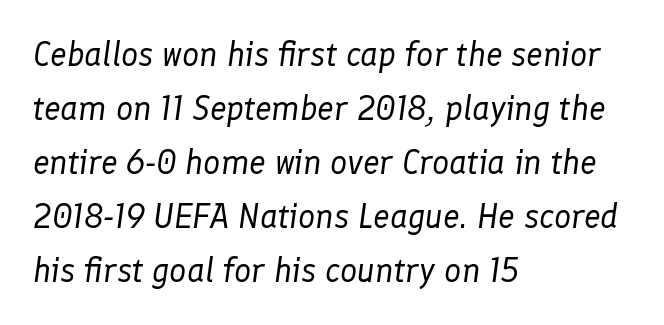
The image shows 34 px regular-weight type, italic (leaning right); set left-aligned, normal line spacing (1.59x), normal letter spacing, not underlined; low stroke contrast and a medium x-height.
